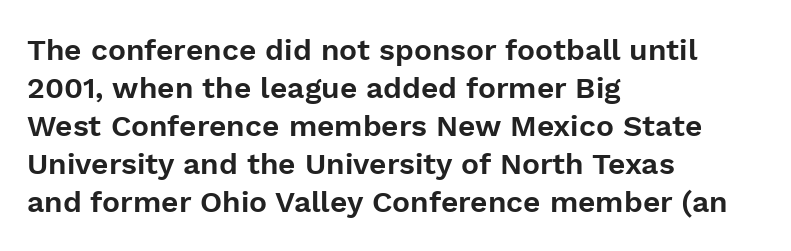
Is the letter spacing exaggerated? No — it looks like the ordinary default. The text block is weighted toward the left margin, trailing off unevenly rightward. Check where the strokes stop: nothing finishes them off — pure sans. If you drew a line through each stem, it would be perfectly vertical. Here the designer chose a conventional face with non-uniform glyph widths. Descenders are the only things crossing below the line.
